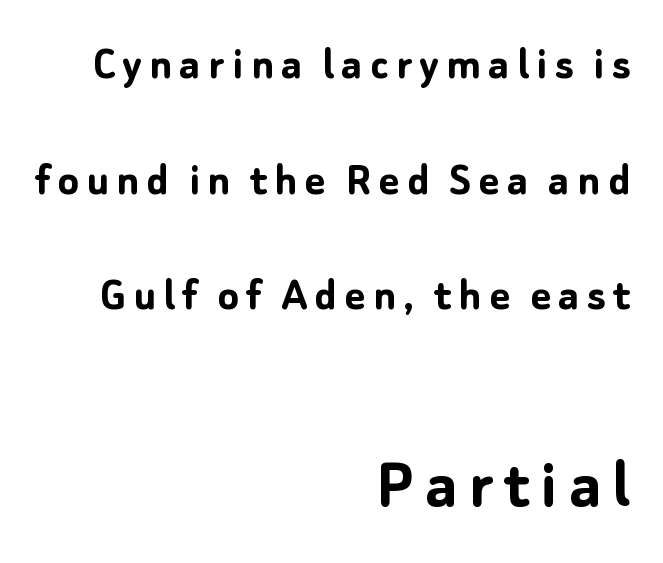
Q: Is the text bold? A: Yes.
Q: Is the text italic (slanted)? A: No, it is upright.
Q: Is the typeface a serif or a sans-serif typeface? A: Sans-serif.
Q: Is the text underlined? A: No.
Q: How is the paragraph aligned? A: Right-aligned.
Q: Is the spacing between lines tight, normal or loose? A: Loose.
Q: Which block of text is set in a larger size, the first (top) or the second (bottom)? A: The second (bottom) one.
Q: Width (condensed, normal, or wide)? A: Normal.
Q: Stroke contrast? A: Low.
Q: x-height? A: Medium.
Q: Monospaced? A: No.
